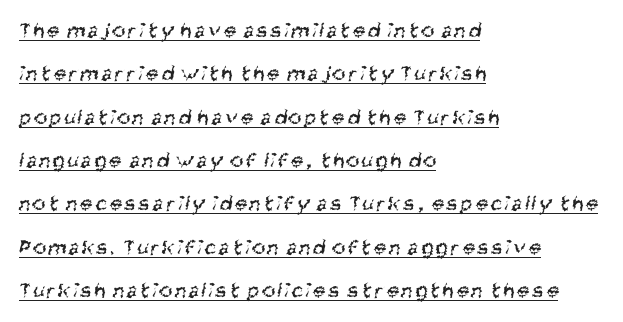
Loosely led — the rows are spread out. Has an underline been added? It has. Compared with a typical body face, this is equally light or lighter still. Left-aligned paragraph, ragged on the right.
